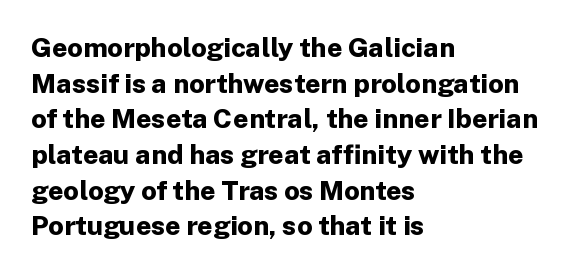
A typesetter would call this leading conventional body-copy spacing. Standard letterfit; no display-style spreading of the glyphs. The axis of the letterforms is exactly vertical. Typeset ragged right — the left edge is the straight one. Clear beneath every line of the passage. Each glyph is drawn with heavy, bold strokes.
